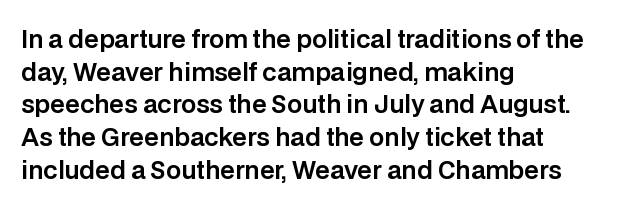
{"italic": "no", "underline": "no", "align": "left", "line_spacing": "normal", "line_spacing_ratio": 1.36, "letter_spacing": "normal", "letter_spacing_em": 0.0, "glyph_px": 24}
